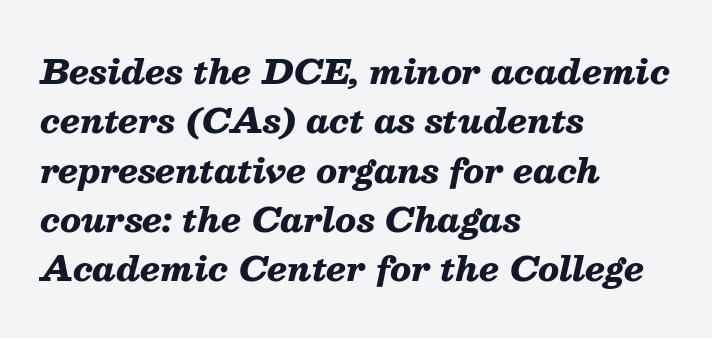
The image shows 34 px heavy type, italic (leaning right); set left-aligned, normal line spacing (1.45x), normal letter spacing, not underlined; medium stroke contrast and a medium x-height.
